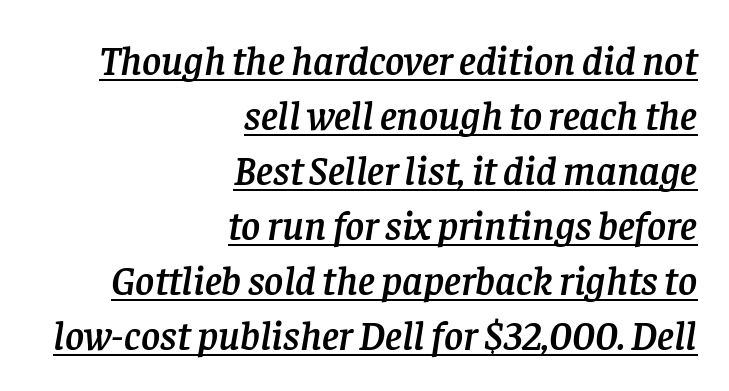
The image shows 41 px serif type, italic (leaning right); set right-aligned, normal line spacing (1.34x), normal letter spacing, underlined; low stroke contrast and a large x-height.
